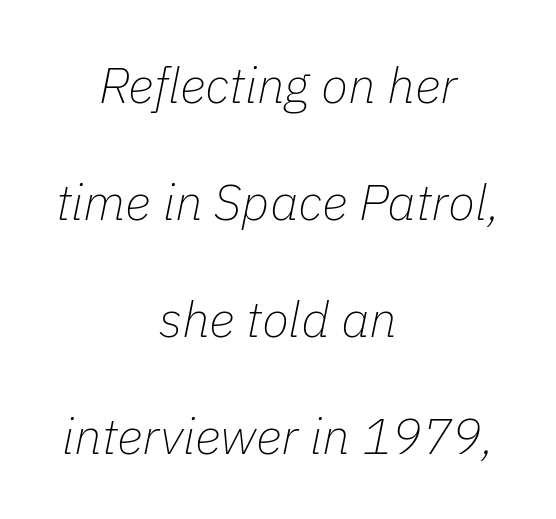
The image shows 50 px thin type, italic (leaning right); set centered, loose line spacing (2.34x), normal letter spacing, not underlined; low stroke contrast and a medium x-height.
